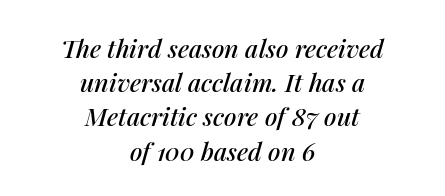
The letterforms sit shoulder to shoulder at normal distance. Any mark beneath the type? The region is blank. A centered setting, common on invitations and titles, is used for this passage. Does the lettering tilt? It does — this is italic. The rendering uses a moderate line-height, typical for paragraphs.
